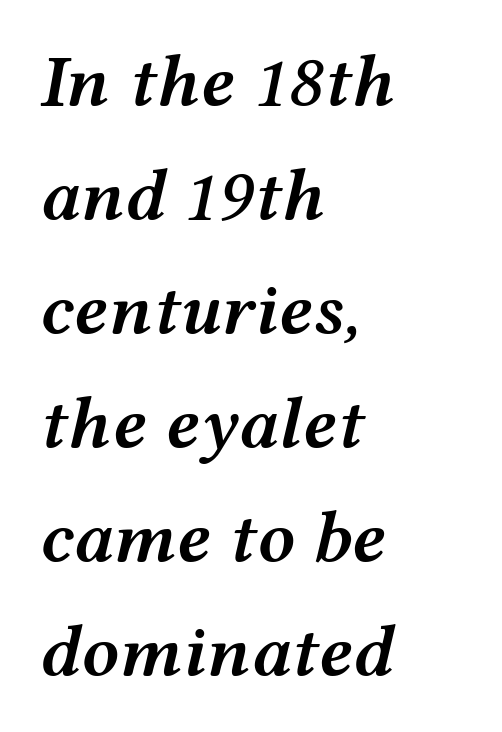
Q: Is the text bold? A: Semi-bold.
Q: Is the text italic (slanted)? A: Yes, it leans right by about 12 degrees.
Q: Is the text underlined? A: No.
Q: How is the paragraph aligned? A: Left-aligned.
Q: Is the spacing between letters normal or unusually wide? A: Normal.
Q: Is the spacing between lines tight, normal or loose? A: Normal.
Q: Width (condensed, normal, or wide)? A: Wide.
Q: Stroke contrast? A: Medium.
Q: x-height? A: Medium.
Q: Monospaced? A: No.
